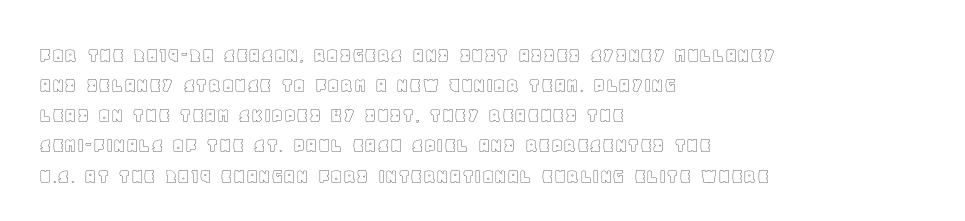
{"italic": "no", "underline": "no", "align": "left", "line_spacing": "normal", "line_spacing_ratio": 1.37, "letter_spacing": "normal", "letter_spacing_em": 0.0, "glyph_px": 22}
